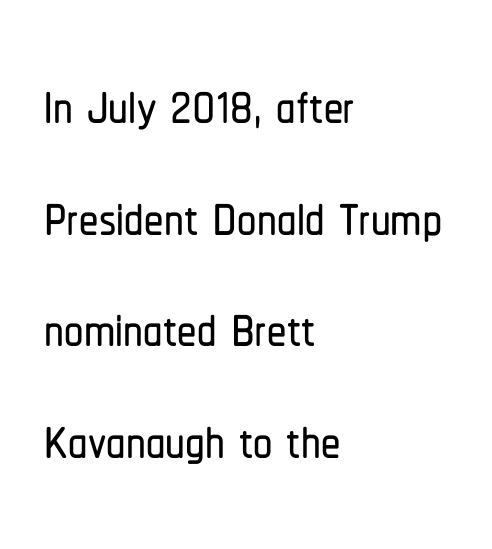
{"serif": "no", "italic": "no", "width": "condensed", "stroke_contrast": "low", "x_height": "medium", "monospaced": "no", "underline": "no", "align": "left", "line_spacing": "normal", "line_spacing_ratio": 1.45, "letter_spacing": "normal", "letter_spacing_em": 0.0, "glyph_px": 77}
